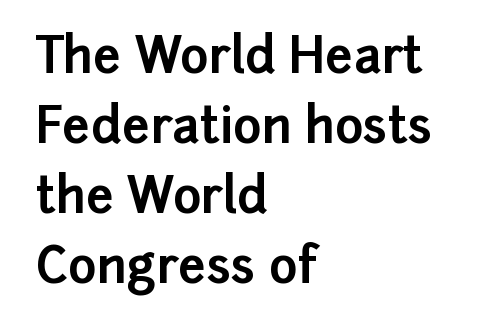
The image shows 49 px bold sans-serif type, upright; set left-aligned, normal line spacing (1.43x), normal letter spacing, not underlined; low stroke contrast and a medium x-height.
